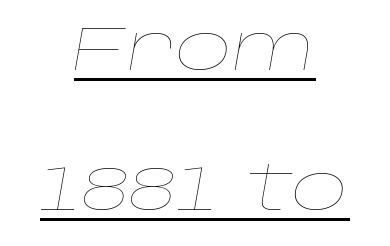
The image shows 62 px thin, wide type, italic (leaning right); set centered, loose line spacing (2.26x), normal letter spacing, underlined; low stroke contrast and a large x-height.
